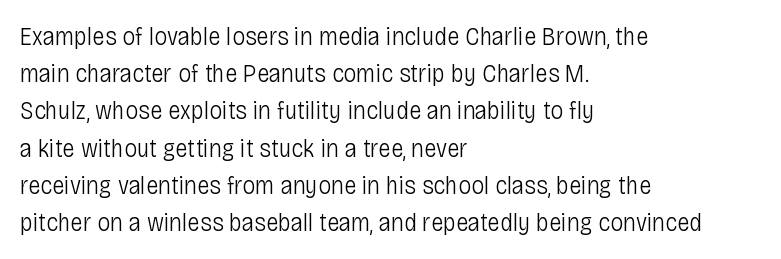
The rendering anchors every line to the left-hand side. A clean baseline with only descenders dipping below it. No chunkiness to these letters — they're not bold. Leading matches the norm, producing a regular column. Ascenders rise straight up at ninety degrees. Nobody touched the tracking dial on this one.
